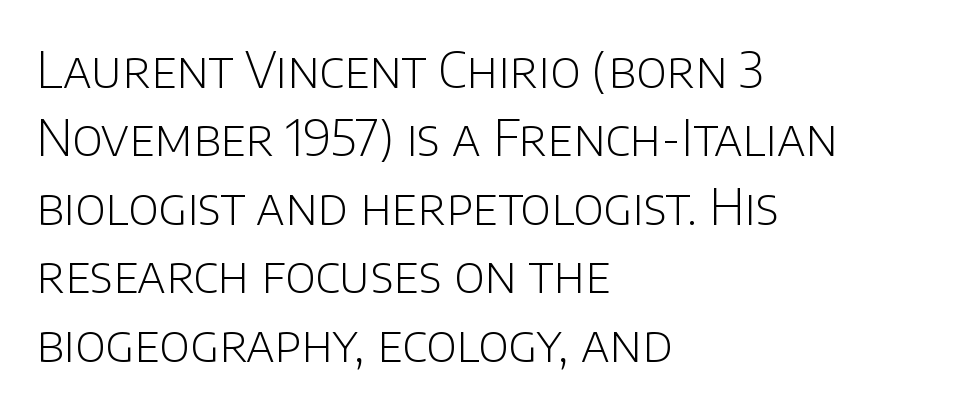
The image shows 50 px light sans-serif type, upright; set left-aligned, normal line spacing (1.37x), normal letter spacing, not underlined; low stroke contrast and a large x-height.
